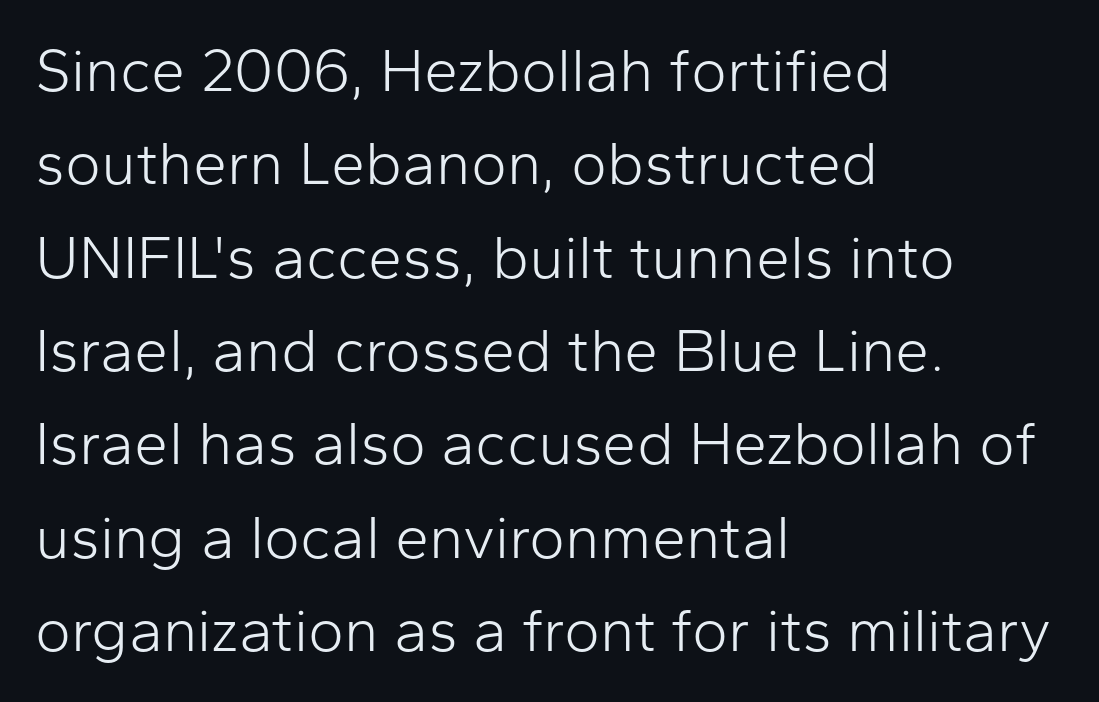
The image shows 61 px light sans-serif type, upright; set left-aligned, normal line spacing (1.53x), normal letter spacing, not underlined; low stroke contrast and a medium x-height.
